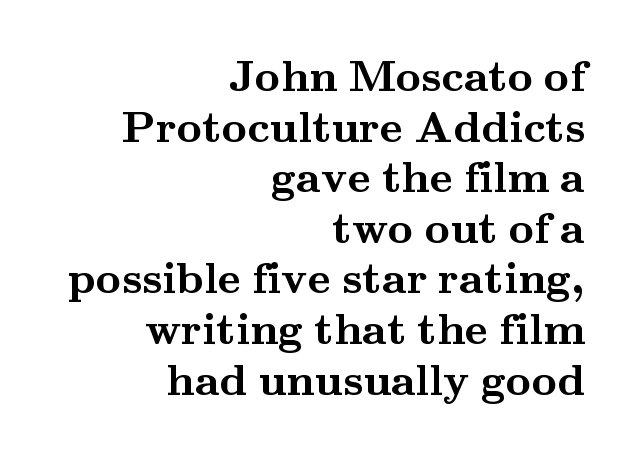
How heavy is the stroke? Heavy — this is a bold. The lettering stays uniformly vertical, giving the passage a roman look. Classification — serif. Students, observe: this is what under-led, compact text looks like. Words appear dense and cohesive because spacing is normal. Lines of text with bare space underneath.
